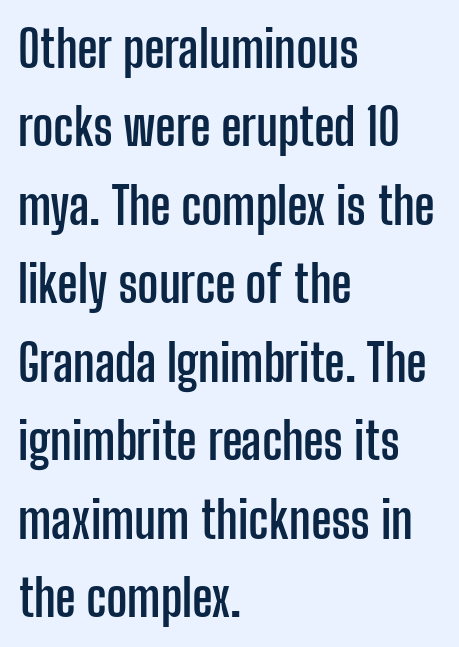
Q: Is the text bold? A: Yes.
Q: Is the text italic (slanted)? A: No, it is upright.
Q: Is the typeface a serif or a sans-serif typeface? A: Sans-serif.
Q: Is the text underlined? A: No.
Q: How is the paragraph aligned? A: Left-aligned.
Q: Is the spacing between letters normal or unusually wide? A: Normal.
Q: Is the spacing between lines tight, normal or loose? A: Normal.
Q: Width (condensed, normal, or wide)? A: Condensed.
Q: Stroke contrast? A: Low.
Q: x-height? A: Medium.
Q: Monospaced? A: No.
